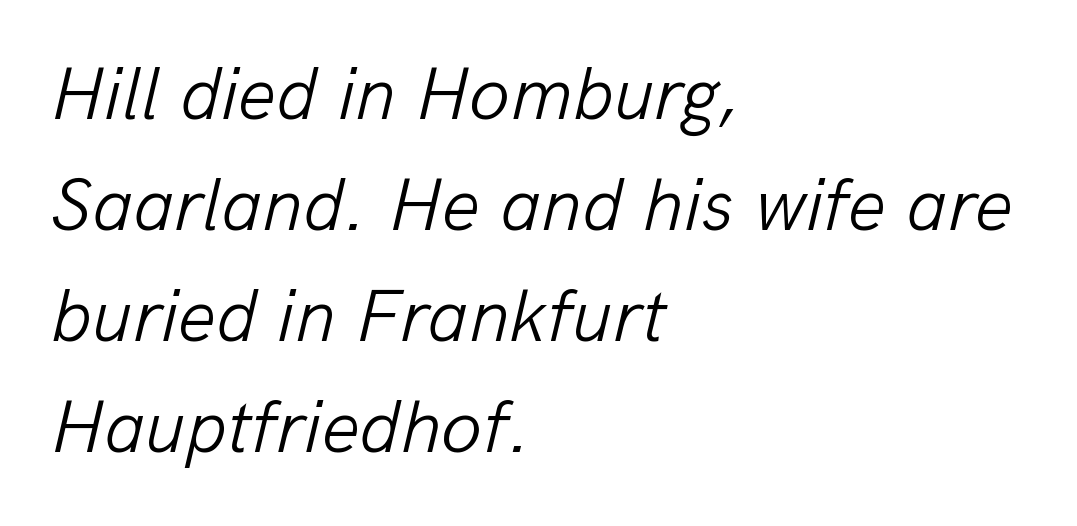
{"italic": "yes", "lean": "right", "slant_degrees": 13, "bold": "no", "weight": "light", "width": "normal", "stroke_contrast": "low", "x_height": "medium", "monospaced": "no", "underline": "no", "align": "left", "line_spacing": "normal", "line_spacing_ratio": 1.48, "letter_spacing": "normal", "letter_spacing_em": 0.0, "glyph_px": 75}
